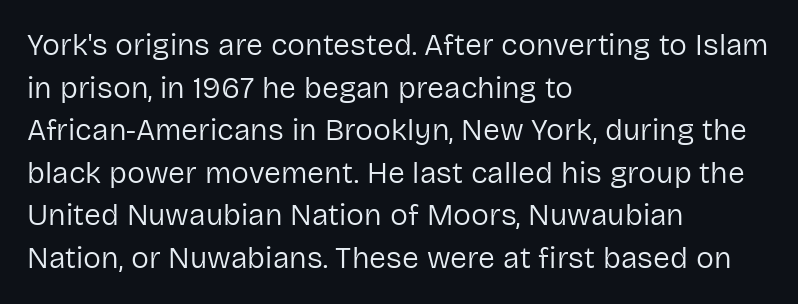
The image shows 30 px regular-weight sans-serif type, upright; set left-aligned, normal line spacing (1.42x), normal letter spacing, not underlined; low stroke contrast and a medium x-height.
